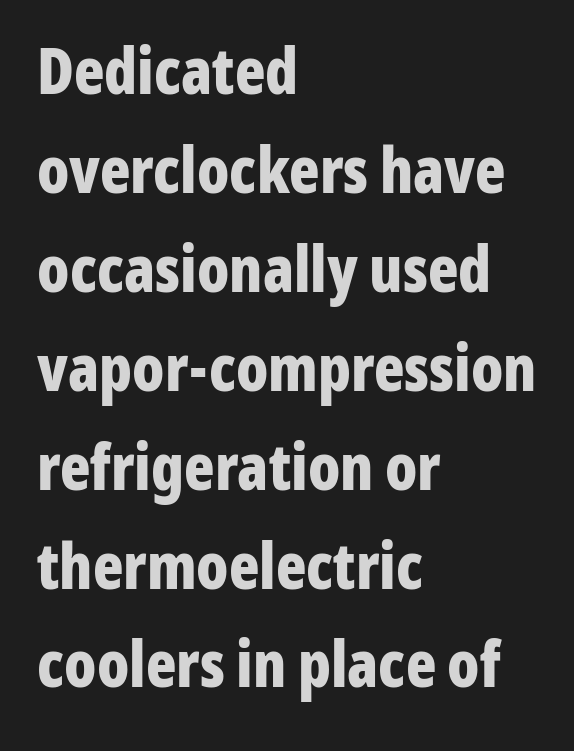
Unlike a traditional serif, this face leaves its strokes unadorned. Italic? Not at all — the glyphs are vertical. Is the block centered? No — it sits flush against the left margin. The rendering uses natural spacing where letterforms have individual widths.
